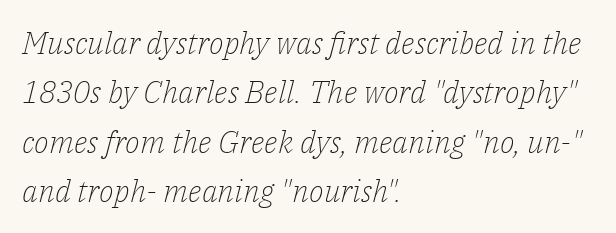
{"serif": "yes", "italic": "yes", "lean": "right", "slant_degrees": 14, "bold": "no", "weight": "light", "width": "normal", "stroke_contrast": "low", "x_height": "medium", "monospaced": "no", "underline": "no", "align": "left", "line_spacing": "normal", "line_spacing_ratio": 1.59, "letter_spacing": "normal", "letter_spacing_em": 0.0, "glyph_px": 31}
